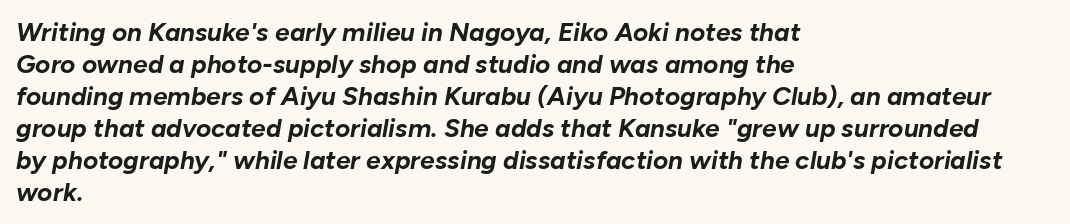
Nobody touched the tracking dial on this one. The typesetter chose a ragged-right arrangement here. In terms of posture, this sample is oblique. The area under the type is left untouched.
